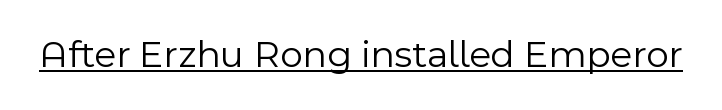
Q: Is the text bold? A: No.
Q: Is the text italic (slanted)? A: No, it is upright.
Q: Is the typeface a serif or a sans-serif typeface? A: Sans-serif.
Q: Is the text underlined? A: Yes.
Q: Is the spacing between letters normal or unusually wide? A: Normal.
Q: Width (condensed, normal, or wide)? A: Normal.
Q: x-height? A: Medium.
Q: Monospaced? A: No.
